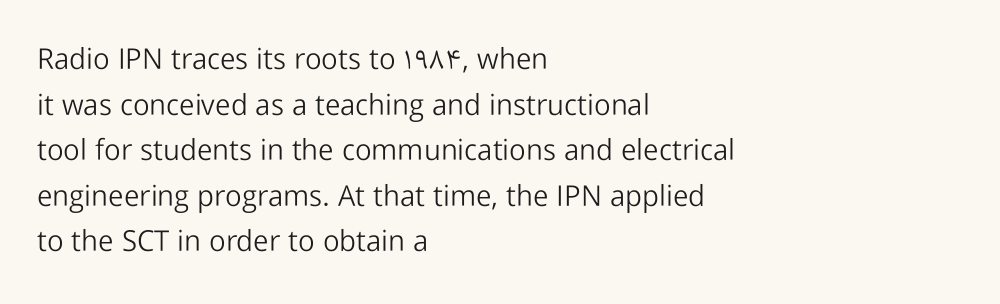
{"serif": "no", "italic": "no", "bold": "no", "weight": "light", "width": "normal", "stroke_contrast": "low", "x_height": "medium", "monospaced": "no", "underline": "no", "align": "left", "line_spacing": "normal", "line_spacing_ratio": 1.57, "letter_spacing": "normal", "letter_spacing_em": 0.0, "glyph_px": 29}
